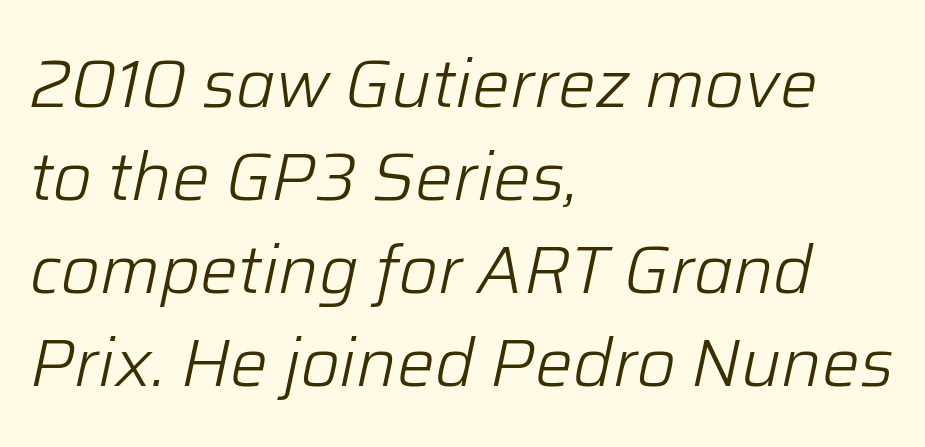
Q: Is the text bold? A: No.
Q: Is the text italic (slanted)? A: Yes, it leans right by about 12 degrees.
Q: Is the text underlined? A: No.
Q: How is the paragraph aligned? A: Left-aligned.
Q: Is the spacing between letters normal or unusually wide? A: Normal.
Q: Is the spacing between lines tight, normal or loose? A: Normal.
Q: Width (condensed, normal, or wide)? A: Normal.
Q: Stroke contrast? A: Low.
Q: x-height? A: Medium.
Q: Monospaced? A: No.
